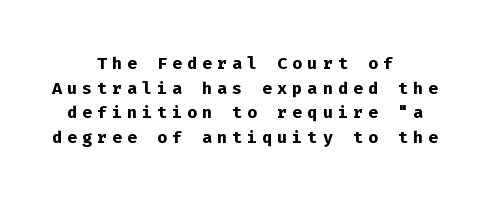
The image shows 24 px bold type, upright; set centered, tight line spacing (1.03x), unusually wide letter spacing (+0.2 em), not underlined.
